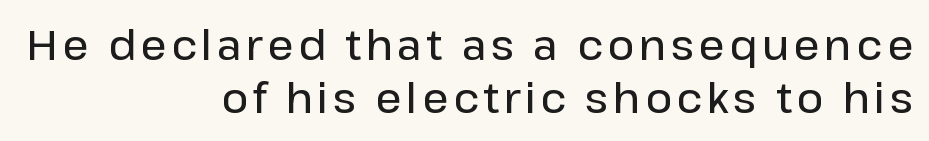
Q: Is the text bold? A: Semi-bold.
Q: Is the text italic (slanted)? A: No, it is upright.
Q: Is the typeface a serif or a sans-serif typeface? A: Sans-serif.
Q: Is the text underlined? A: No.
Q: How is the paragraph aligned? A: Right-aligned.
Q: Is the spacing between lines tight, normal or loose? A: Normal.
Q: Width (condensed, normal, or wide)? A: Normal.
Q: Stroke contrast? A: Low.
Q: x-height? A: Medium.
Q: Monospaced? A: No.
